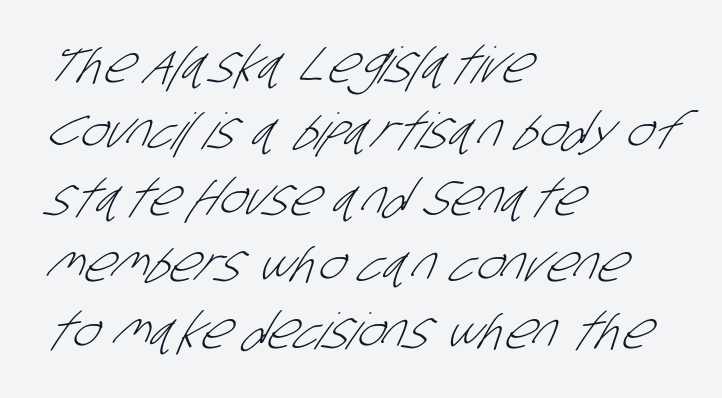
The image shows 50 px light, condensed sans-serif type; set left-aligned, normal line spacing (1.33x), normal letter spacing, not underlined; low stroke contrast and a large x-height.
